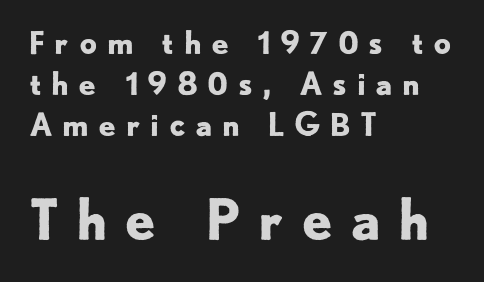
{"serif": "no", "italic": "no", "bold": "yes", "weight": "bold", "width": "normal", "stroke_contrast": "low", "x_height": "small", "monospaced": "no", "underline": "no", "align": "left", "line_spacing": "normal", "line_spacing_ratio": 1.33, "letter_spacing": "wide", "letter_spacing_em": 0.3, "larger_block": "second", "size_ratio": 1.77, "glyph_px": 55}
